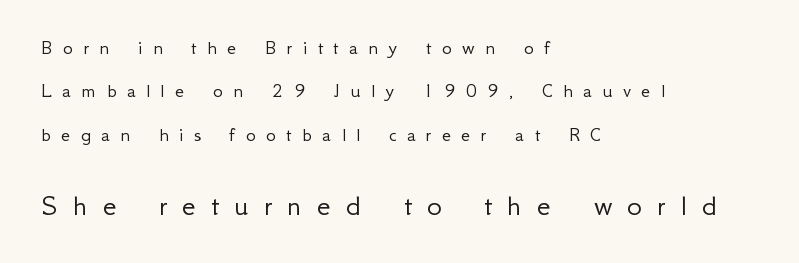
{"serif": "no", "italic": "no", "bold": "no", "weight": "light", "width": "normal", "stroke_contrast": "low", "x_height": "small", "monospaced": "no", "underline": "no", "align": "left", "line_spacing": "loose", "line_spacing_ratio": 2.06, "letter_spacing": "wide", "letter_spacing_em": 0.49, "larger_block": "second", "size_ratio": 1.48, "glyph_px": 31}
